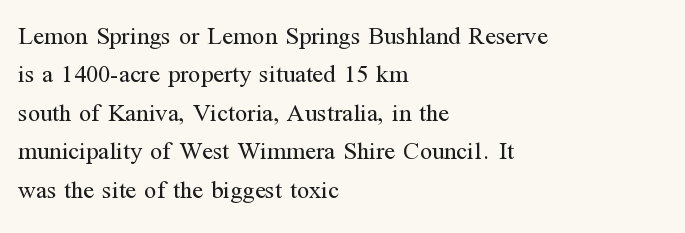
Q: Is the text bold? A: No.
Q: Is the text italic (slanted)? A: No, it is upright.
Q: Is the text underlined? A: No.
Q: How is the paragraph aligned? A: Left-aligned.
Q: Is the spacing between letters normal or unusually wide? A: Normal.
Q: Is the spacing between lines tight, normal or loose? A: Normal.
